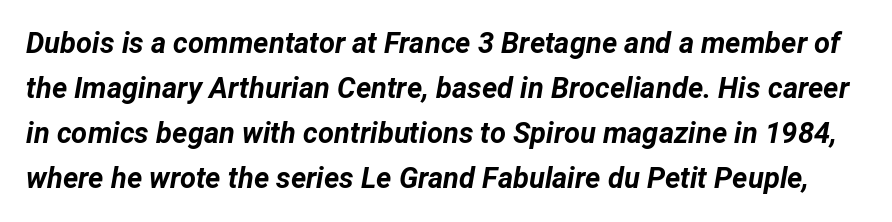
Q: Is the text bold? A: Yes.
Q: Is the text italic (slanted)? A: Yes, it leans right by about 12 degrees.
Q: Is the text underlined? A: No.
Q: Is the spacing between letters normal or unusually wide? A: Normal.
Q: Is the spacing between lines tight, normal or loose? A: Normal.
Q: Width (condensed, normal, or wide)? A: Normal.
Q: Stroke contrast? A: Low.
Q: x-height? A: Medium.
Q: Monospaced? A: No.
